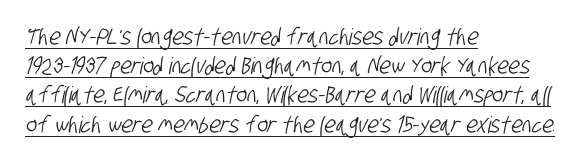
{"underline": "yes", "align": "left", "line_spacing": "normal", "line_spacing_ratio": 1.27, "letter_spacing": "normal", "letter_spacing_em": 0.0, "glyph_px": 23}
